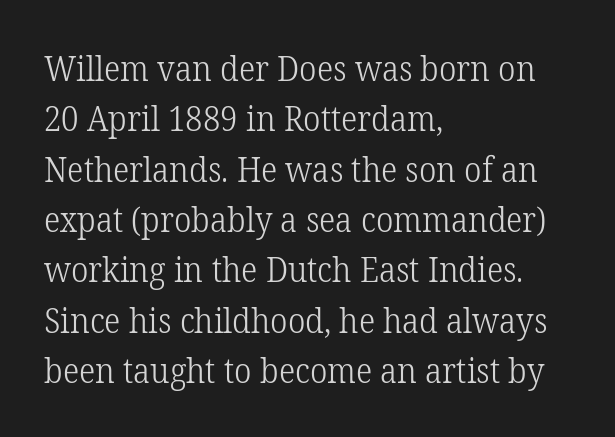
Q: Is the text bold? A: No.
Q: Is the text italic (slanted)? A: No, it is upright.
Q: Is the typeface a serif or a sans-serif typeface? A: Serif.
Q: Is the text underlined? A: No.
Q: How is the paragraph aligned? A: Left-aligned.
Q: Is the spacing between letters normal or unusually wide? A: Normal.
Q: Is the spacing between lines tight, normal or loose? A: Normal.
Q: Width (condensed, normal, or wide)? A: Normal.
Q: Stroke contrast? A: Low.
Q: x-height? A: Medium.
Q: Monospaced? A: No.
